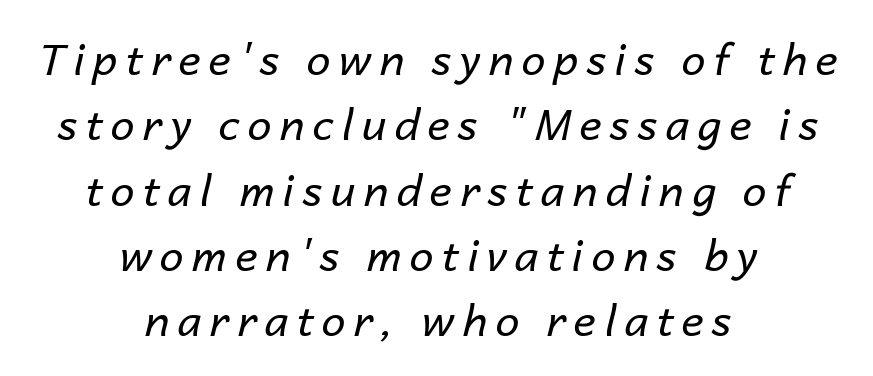
Q: Is the text bold? A: No.
Q: Is the text italic (slanted)? A: Yes, it leans right by about 14 degrees.
Q: Is the text underlined? A: No.
Q: How is the paragraph aligned? A: Centered.
Q: Is the spacing between lines tight, normal or loose? A: Normal.
Q: Width (condensed, normal, or wide)? A: Normal.
Q: Stroke contrast? A: Low.
Q: x-height? A: Medium.
Q: Monospaced? A: No.
